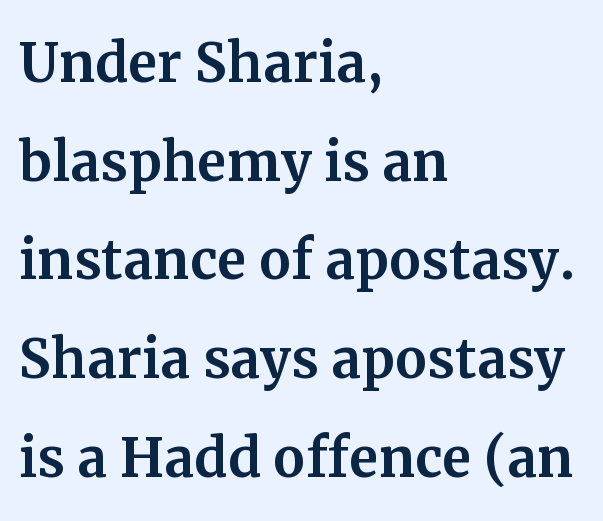
Nope, not italic — everything's standing straight. The rag falls on the right side of this text block. The zone under the glyphs is completely vacant. The passage shown is typed in a proportional face where columns would drift. Students, note that the glyphs here touch the page at normal intervals. Letterform terminals end in serifs throughout the passage.
